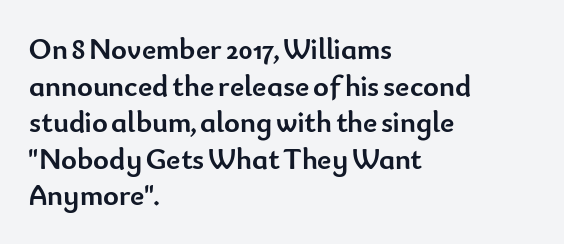
{"serif": "no", "italic": "no", "bold": "yes", "weight": "semibold", "width": "normal", "stroke_contrast": "low", "x_height": "small", "monospaced": "no", "underline": "no", "align": "left", "line_spacing_ratio": 1.22, "letter_spacing": "normal", "letter_spacing_em": 0.0, "glyph_px": 30}
